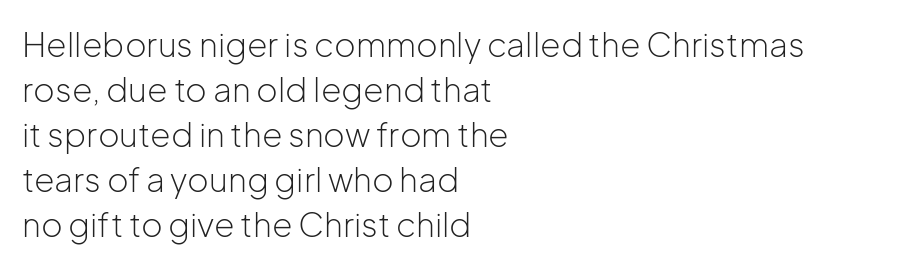
The image shows 33 px light sans-serif type, upright; set left-aligned, normal line spacing (1.36x), normal letter spacing, not underlined; low stroke contrast and a medium x-height.
